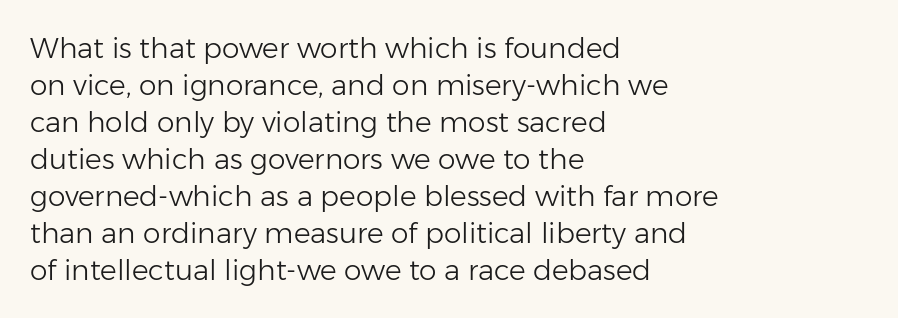
The image shows 28 px light sans-serif type, upright; set left-aligned, normal line spacing (1.32x), normal letter spacing, not underlined; low stroke contrast and a medium x-height.
